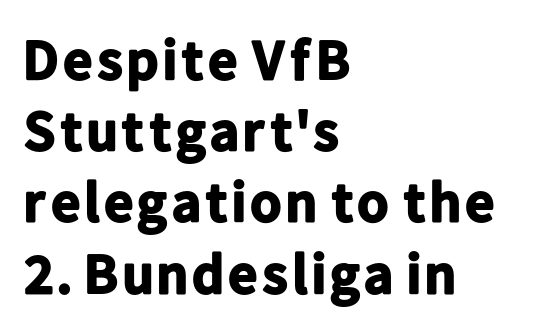
The setting favours the left margin, as ordinary paragraphs usually do. The type family on display is of the sans-serif kind. Whoever set this chose a conventional vertical rhythm. Honestly, the letter spacing is just normal — you wouldn't notice it. Any mark beneath the type? The region is blank. Nope, not italic — everything's standing straight.
